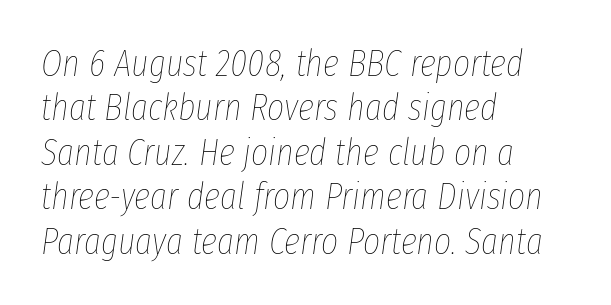
{"italic": "yes", "lean": "right", "slant_degrees": 8, "bold": "no", "weight": "thin", "width": "condensed", "stroke_contrast": "low", "x_height": "medium", "monospaced": "no", "underline": "no", "align": "left", "line_spacing_ratio": 1.2, "letter_spacing": "normal", "letter_spacing_em": 0.0, "glyph_px": 37}
